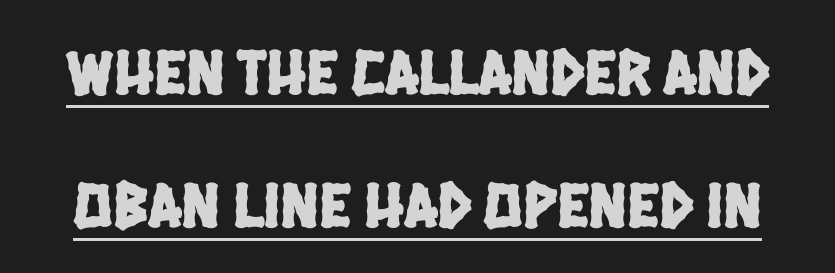
Q: Is the typeface a serif or a sans-serif typeface? A: Sans-serif.
Q: Is the text underlined? A: Yes.
Q: Is the spacing between letters normal or unusually wide? A: Normal.
Q: Is the spacing between lines tight, normal or loose? A: Loose.
Q: Width (condensed, normal, or wide)? A: Condensed.
Q: Stroke contrast? A: Low.
Q: x-height? A: Large.
Q: Monospaced? A: No.
